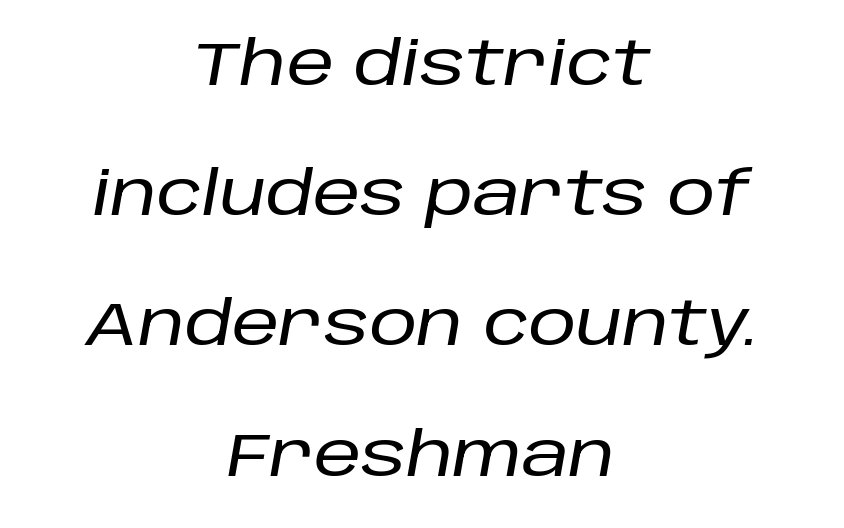
The image shows 60 px text type, italic (leaning right); set centered, loose line spacing (2.17x), normal letter spacing, not underlined; low stroke contrast and a large x-height.
